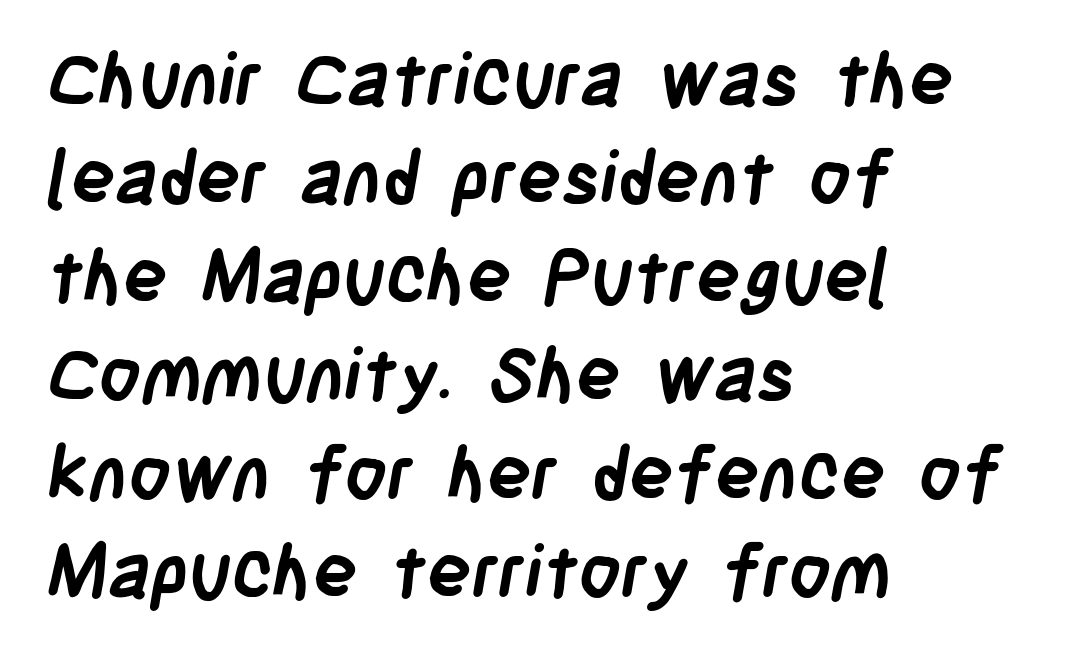
Look at the tracking — it's just the regular setting, nothing added. No feet cap the strokes, marking this as sans-serif type. What's the leading like? Ordinary, nothing unusual. On the weight axis this lands at bold, roughly 700. Has an underline been added? It has not.
